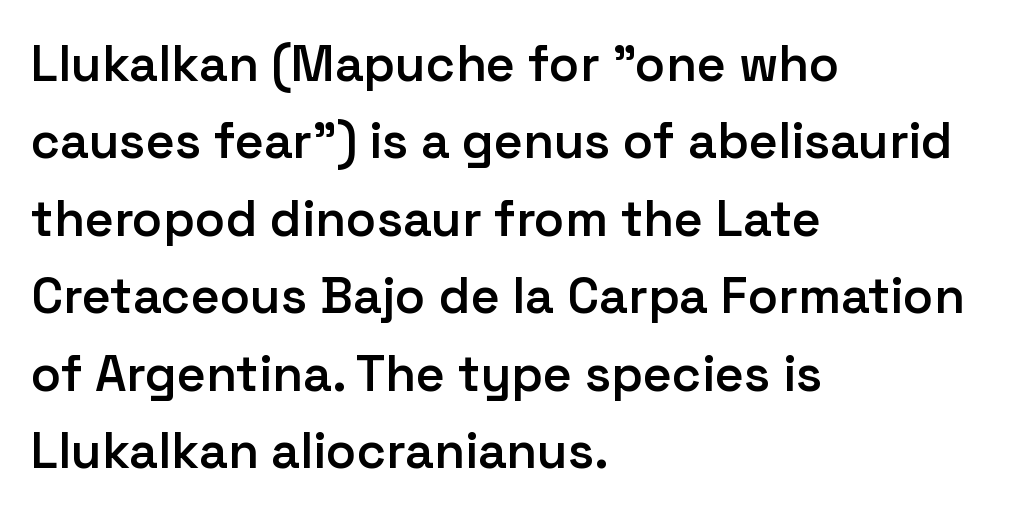
The image shows 50 px semibold sans-serif type, upright; set left-aligned, normal line spacing (1.55x), normal letter spacing, not underlined; low stroke contrast and a medium x-height.
